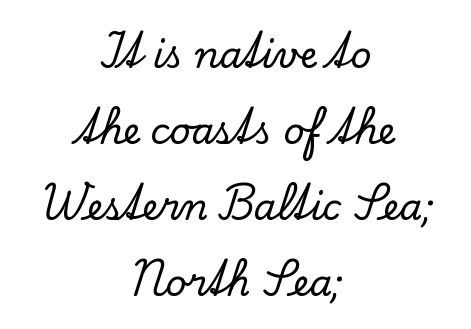
Regarding serifs, this sample has them. Tracking here is standard; glyphs follow each other at the usual distance. Spacing verdict: proportional, widths tailored to each character. Any mark beneath the type? The region is blank.
